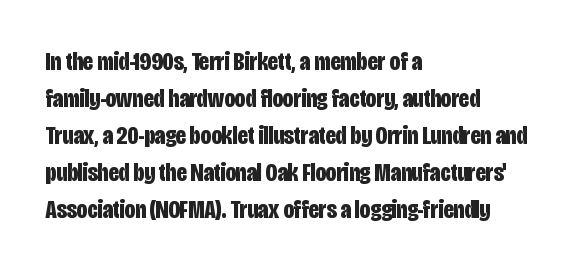
{"italic": "no", "bold": "yes", "underline": "no", "align": "left", "line_spacing": "normal", "line_spacing_ratio": 1.42, "letter_spacing": "normal", "letter_spacing_em": 0.0, "glyph_px": 26}
